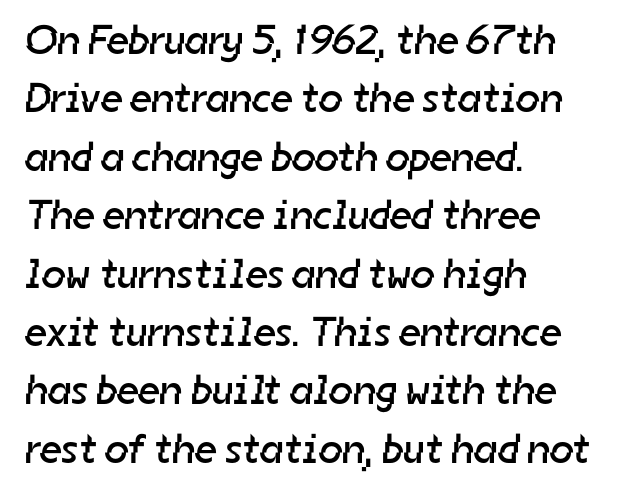
Proportional: the letters do not fall into vertical columns. Quick note: interline space is typical. Inter-character spacing is left at the font's built-in metrics. This rendering employs a face without finishing strokes, i.e., a sans-serif. Leftover space on each line is placed entirely after the last word.
